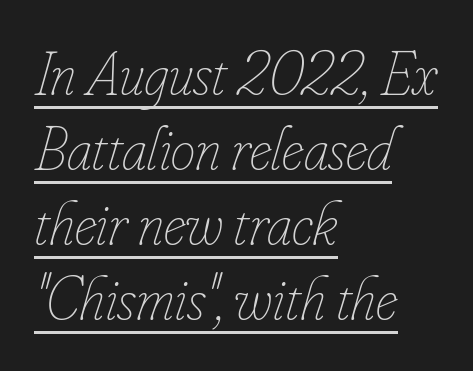
The image shows 62 px thin, condensed type, italic (leaning right); set left-aligned, line spacing 1.21x, normal letter spacing, underlined; low stroke contrast and a small x-height.
